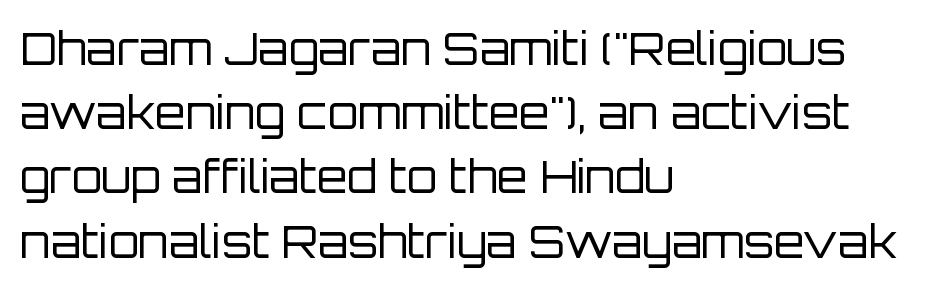
{"serif": "no", "italic": "no", "bold": "no", "weight": "regular", "width": "normal", "stroke_contrast": "low", "x_height": "large", "monospaced": "no", "underline": "no", "align": "left", "line_spacing": "normal", "line_spacing_ratio": 1.46, "letter_spacing": "normal", "letter_spacing_em": 0.0, "glyph_px": 44}
